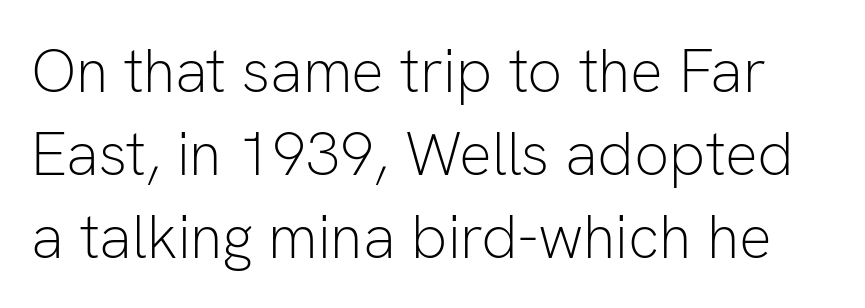
Q: Is the text bold? A: No.
Q: Is the text italic (slanted)? A: No, it is upright.
Q: Is the typeface a serif or a sans-serif typeface? A: Sans-serif.
Q: Is the text underlined? A: No.
Q: Is the spacing between letters normal or unusually wide? A: Normal.
Q: Is the spacing between lines tight, normal or loose? A: Normal.
Q: Width (condensed, normal, or wide)? A: Normal.
Q: Stroke contrast? A: Low.
Q: x-height? A: Medium.
Q: Monospaced? A: No.
